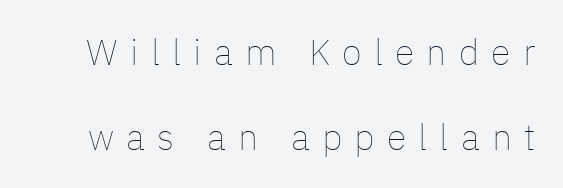
Q: Is the text bold? A: No.
Q: Is the text italic (slanted)? A: No, it is upright.
Q: Is the text underlined? A: No.
Q: Is the spacing between letters normal or unusually wide? A: Unusually wide.
Q: Is the spacing between lines tight, normal or loose? A: Loose.
Q: Width (condensed, normal, or wide)? A: Normal.
Q: Stroke contrast? A: Low.
Q: x-height? A: Medium.
Q: Monospaced? A: No.
